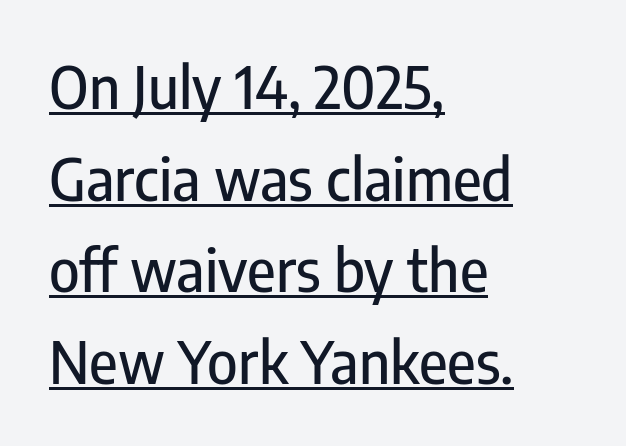
{"serif": "no", "italic": "no", "width": "condensed", "stroke_contrast": "low", "x_height": "medium", "monospaced": "no", "underline": "yes", "align": "left", "line_spacing": "normal", "line_spacing_ratio": 1.58, "letter_spacing": "normal", "letter_spacing_em": 0.0, "glyph_px": 58}
